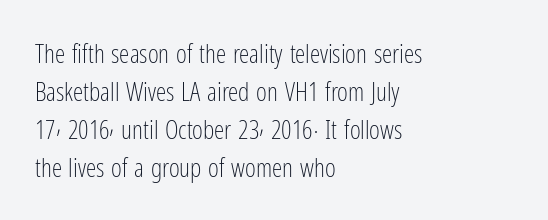
{"italic": "no", "bold": "no", "underline": "no", "align": "left", "line_spacing": "normal", "line_spacing_ratio": 1.46, "letter_spacing": "normal", "letter_spacing_em": 0.0, "glyph_px": 26}
